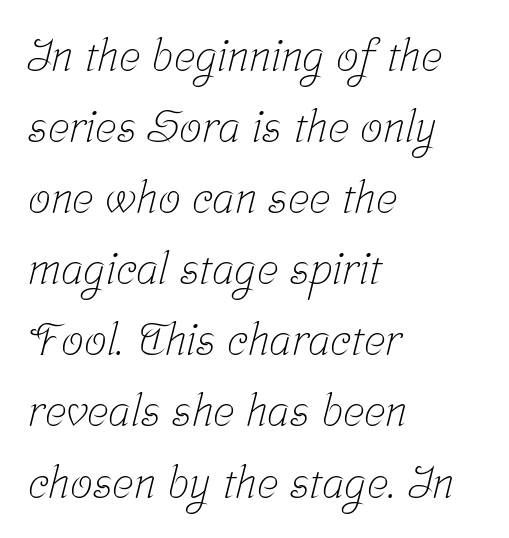
In terms of leading, this rendering sits right in the middle. Which margin do the lines hug? The left one — the right edge is uneven. The type family on display is of the serif kind. Weight class: somewhere from thin through regular. The gaps between neighbouring characters are ordinary and unremarkable.
